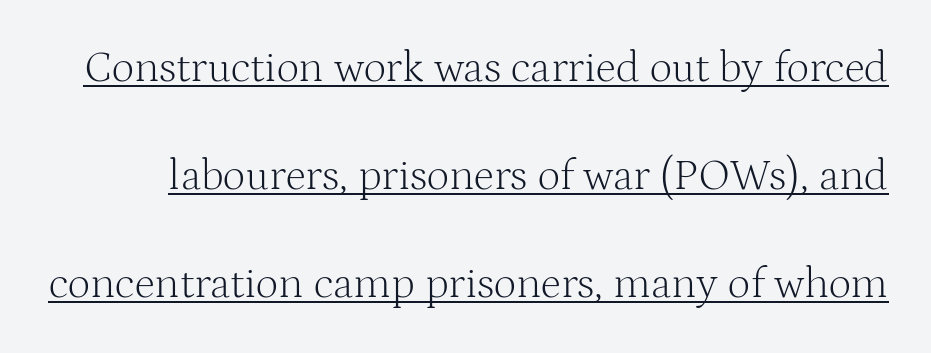
The image shows 44 px light serif type, upright; set loose line spacing (2.46x), normal letter spacing, underlined; medium stroke contrast and a medium x-height.
